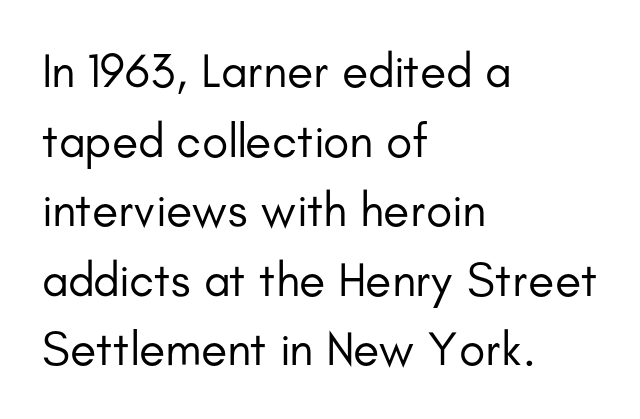
The image shows 48 px regular-weight sans-serif type, upright; set left-aligned, normal line spacing (1.45x), normal letter spacing, not underlined; low stroke contrast and a small x-height.
